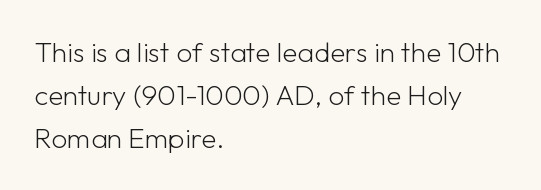
The image shows 28 px light sans-serif type, upright; set left-aligned, normal line spacing (1.53x), normal letter spacing, not underlined; low stroke contrast and a medium x-height.
